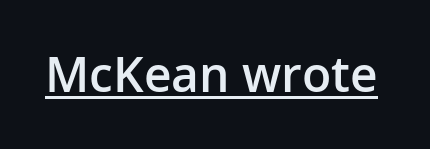
Q: Is the text bold? A: Semi-bold.
Q: Is the text italic (slanted)? A: No, it is upright.
Q: Is the typeface a serif or a sans-serif typeface? A: Sans-serif.
Q: Is the text underlined? A: Yes.
Q: Is the spacing between letters normal or unusually wide? A: Normal.
Q: Width (condensed, normal, or wide)? A: Normal.
Q: Stroke contrast? A: Low.
Q: x-height? A: Medium.
Q: Monospaced? A: No.
